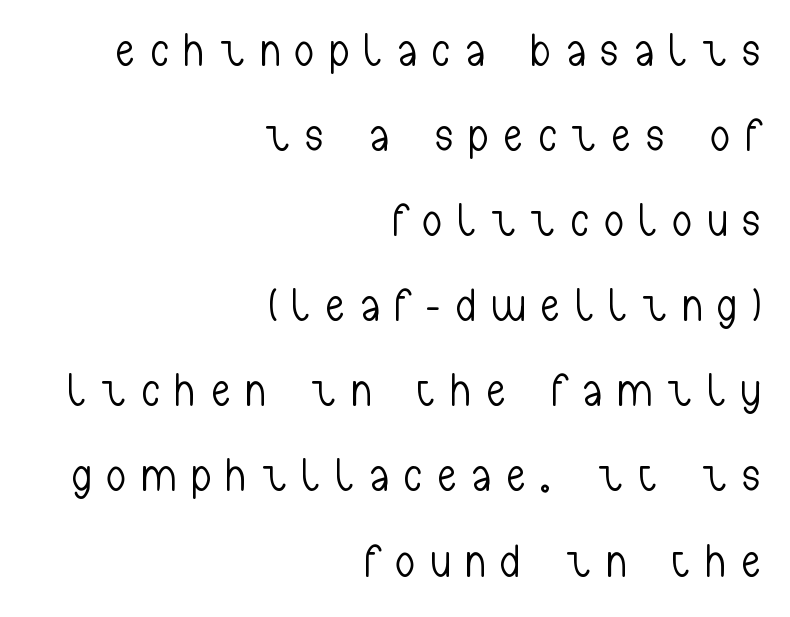
The strokes carry an ordinary text weight at most. The typesetter chose a ragged-left arrangement here. The lettering stays uniformly vertical, giving the passage a roman look. Looks like regular typesetting: each glyph gets only the width it needs. The line texture is sparse and dotted thanks to wide tracking.
